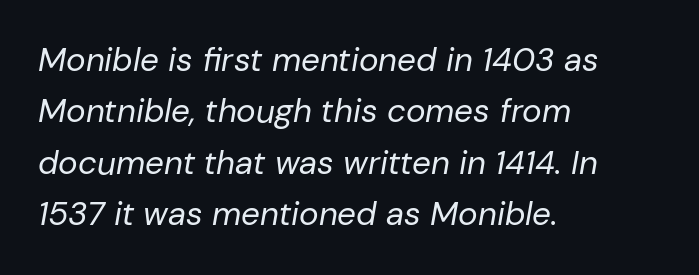
The image shows 33 px regular-weight type, italic (leaning right); set left-aligned, normal line spacing (1.56x), normal letter spacing, not underlined; low stroke contrast and a medium x-height.
